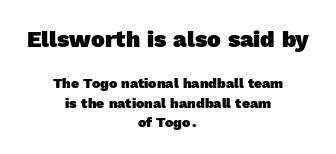
Which margin do the lines hug? Neither — every line sits in the middle. The foot of each line stays bare and open. The face used here has the dense, thick strokes of a bold. Look at the glyph heights: the upper group is clearly the bigger setting. Between one letter and the next there's only the usual sliver of space.
